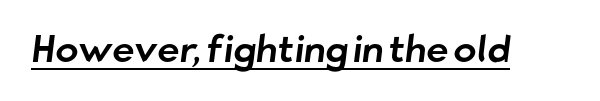
This is underlined copy, the kind a proofreader might mark for attention. Looks like regular typesetting: each glyph gets only the width it needs. This rendering employs a face without finishing strokes, i.e., a sans-serif. There is no visible air inserted between adjacent glyphs.
